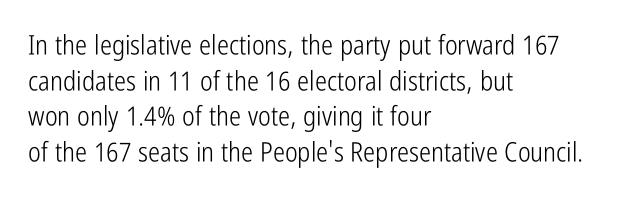
Q: Is the text bold? A: No.
Q: Is the text italic (slanted)? A: No, it is upright.
Q: Is the text underlined? A: No.
Q: How is the paragraph aligned? A: Left-aligned.
Q: Is the spacing between letters normal or unusually wide? A: Normal.
Q: Is the spacing between lines tight, normal or loose? A: Normal.
